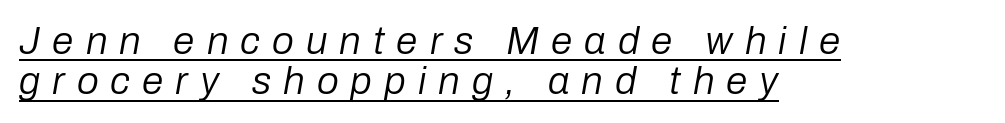
Q: Is the text bold? A: No.
Q: Is the text italic (slanted)? A: Yes, it leans right by about 10 degrees.
Q: Is the text underlined? A: Yes.
Q: How is the paragraph aligned? A: Left-aligned.
Q: Is the spacing between letters normal or unusually wide? A: Unusually wide.
Q: Is the spacing between lines tight, normal or loose? A: Tight.
Q: Width (condensed, normal, or wide)? A: Normal.
Q: Stroke contrast? A: Low.
Q: x-height? A: Medium.
Q: Monospaced? A: No.
